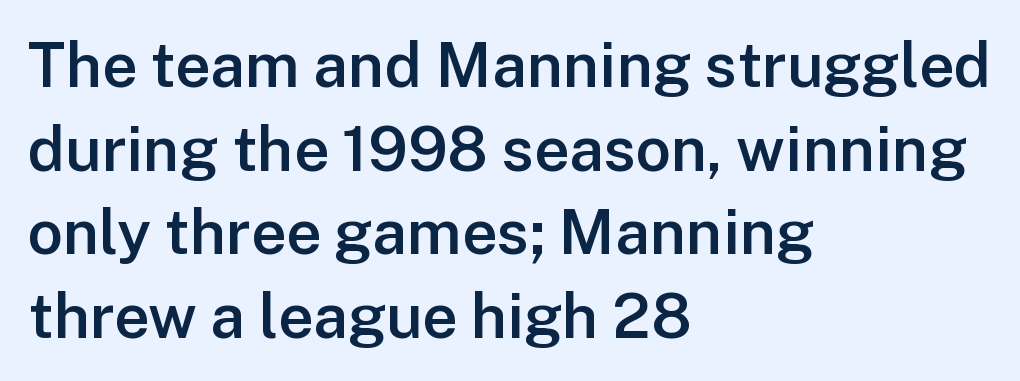
The type sits square on the baseline with zero lean. The paragraph shown leans on its left margin. Notice how descenders clear the ascenders below comfortably — that's standard leading. The tracking reads as untouched default to a designer's eye. The rendering uses natural spacing where letterforms have individual widths. Grotesque or geometric, the face here clearly has no serifs.
